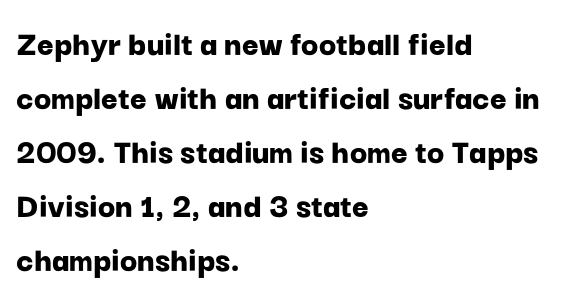
Each row of text sits above clean, open space. Left-aligned paragraph, ragged on the right. Here the glyphs are tracked normally, forming tight word shapes. Summary of vertical rhythm: regular, with standard interline spacing.
